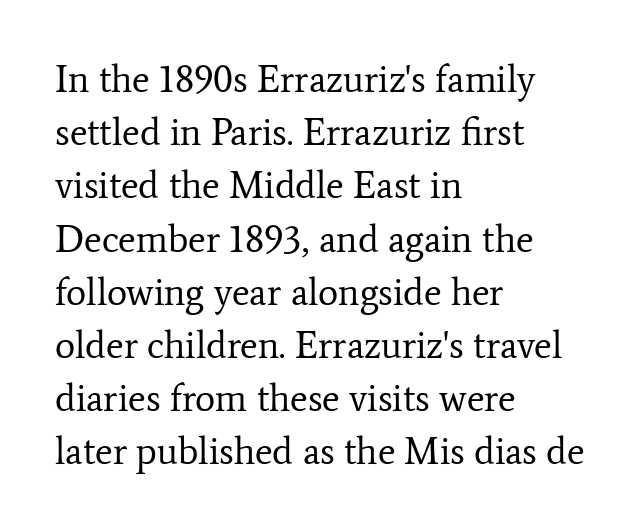
Q: Is the text bold? A: No.
Q: Is the text italic (slanted)? A: No, it is upright.
Q: Is the typeface a serif or a sans-serif typeface? A: Serif.
Q: Is the text underlined? A: No.
Q: How is the paragraph aligned? A: Left-aligned.
Q: Is the spacing between letters normal or unusually wide? A: Normal.
Q: Is the spacing between lines tight, normal or loose? A: Normal.
Q: Width (condensed, normal, or wide)? A: Normal.
Q: Stroke contrast? A: Low.
Q: x-height? A: Medium.
Q: Monospaced? A: No.
